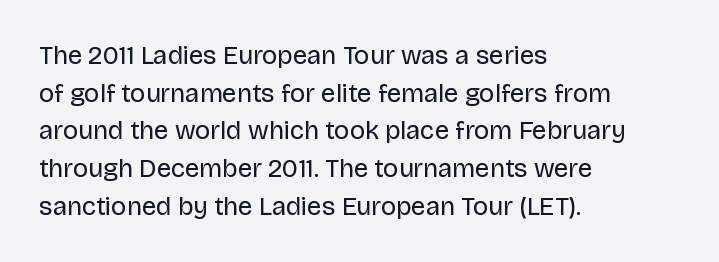
The image shows 26 px text type, upright; set left-aligned, normal line spacing (1.45x), normal letter spacing, not underlined.
